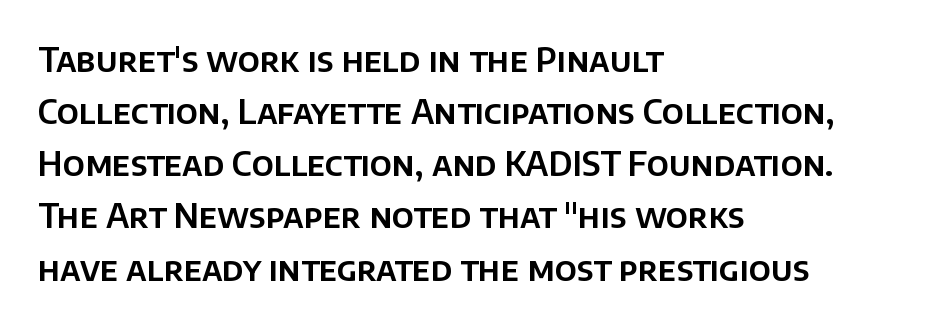
{"serif": "no", "italic": "no", "width": "normal", "stroke_contrast": "low", "x_height": "large", "monospaced": "no", "underline": "no", "align": "left", "line_spacing": "normal", "line_spacing_ratio": 1.58, "letter_spacing": "normal", "letter_spacing_em": 0.0, "glyph_px": 33}
